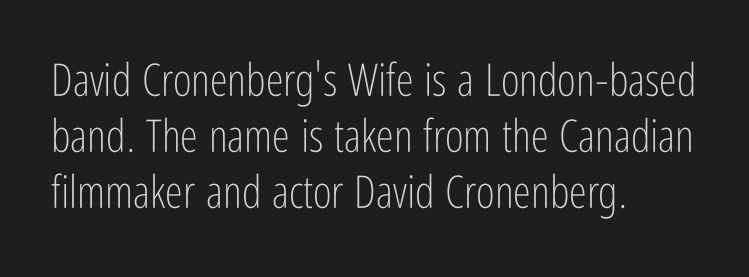
{"serif": "no", "italic": "no", "bold": "no", "weight": "light", "width": "condensed", "stroke_contrast": "low", "x_height": "medium", "monospaced": "no", "underline": "no", "align": "left", "line_spacing_ratio": 1.24, "letter_spacing": "normal", "letter_spacing_em": 0.0, "glyph_px": 45}
